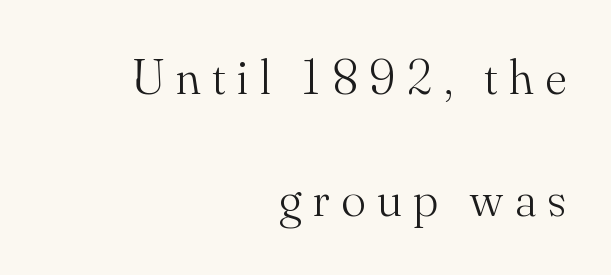
Q: Is the text bold? A: No.
Q: Is the text italic (slanted)? A: No, it is upright.
Q: Is the typeface a serif or a sans-serif typeface? A: Serif.
Q: Is the text underlined? A: No.
Q: How is the paragraph aligned? A: Right-aligned.
Q: Is the spacing between letters normal or unusually wide? A: Unusually wide.
Q: Is the spacing between lines tight, normal or loose? A: Loose.
Q: Width (condensed, normal, or wide)? A: Normal.
Q: Stroke contrast? A: Medium.
Q: x-height? A: Small.
Q: Monospaced? A: No.
